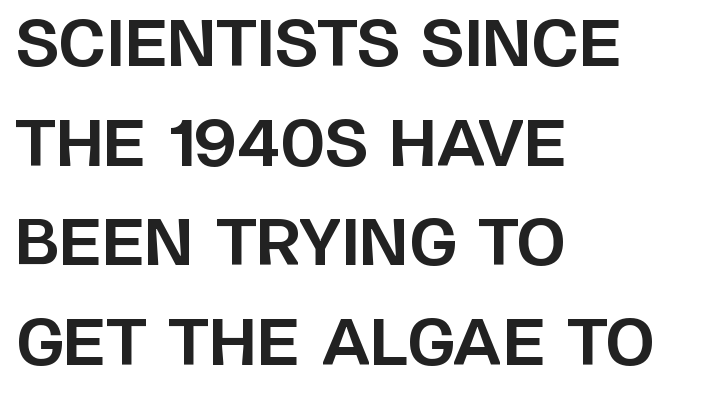
{"serif": "no", "italic": "no", "bold": "yes", "weight": "bold", "width": "normal", "stroke_contrast": "low", "x_height": "large", "monospaced": "no", "underline": "no", "align": "left", "line_spacing": "normal", "line_spacing_ratio": 1.58, "letter_spacing": "normal", "letter_spacing_em": 0.0, "glyph_px": 63}
